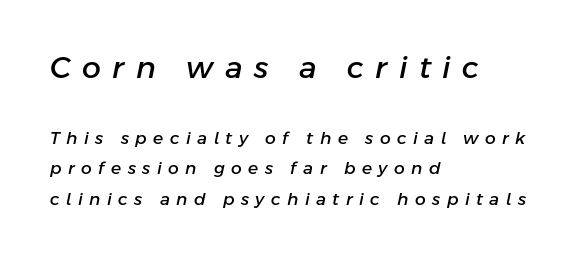
Q: Is the text italic (slanted)? A: Yes, it leans right by about 11 degrees.
Q: Is the text underlined? A: No.
Q: How is the paragraph aligned? A: Left-aligned.
Q: Is the spacing between letters normal or unusually wide? A: Unusually wide.
Q: Which block of text is set in a larger size, the first (top) or the second (bottom)? A: The first (top) one.
Q: Width (condensed, normal, or wide)? A: Normal.
Q: Stroke contrast? A: Low.
Q: x-height? A: Medium.
Q: Monospaced? A: No.
